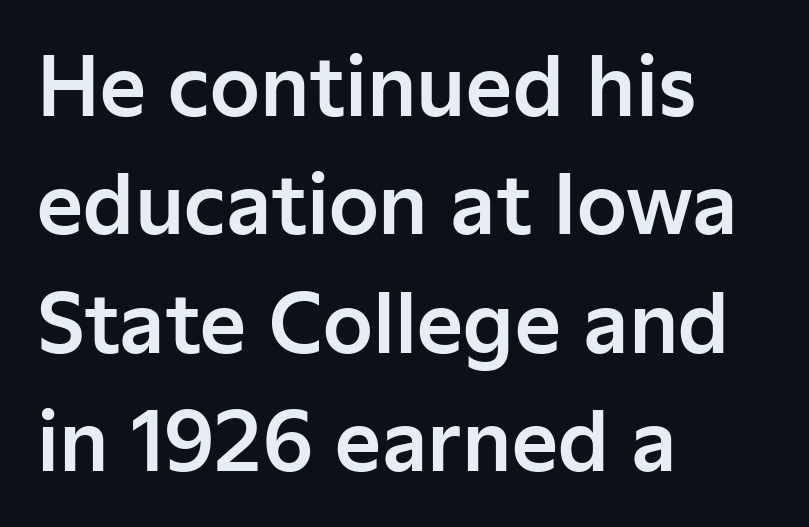
This rendering leaves character spacing at its baseline value. The rendering uses natural spacing where letterforms have individual widths. Each letter's strokes conclude bluntly, with no projecting serifs. Leftover space on each line is placed entirely after the last word. Check under the words: just untouched page. Baseline-to-baseline distance is the conventional proportion of letter height.
